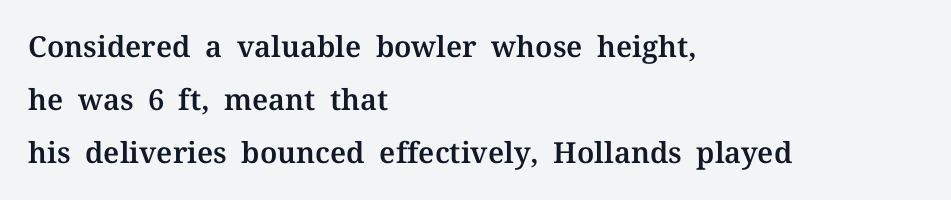
{"serif": "yes", "italic": "no", "width": "normal", "stroke_contrast": "medium", "x_height": "medium", "monospaced": "no", "underline": "no", "align": "left", "line_spacing_ratio": 1.82, "letter_spacing": "normal", "letter_spacing_em": 0.0, "glyph_px": 29}
